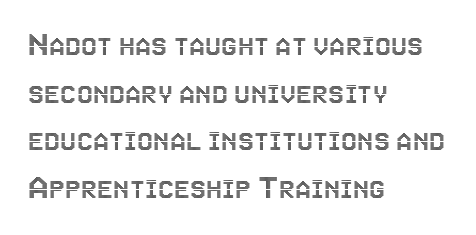
Q: Is the text italic (slanted)? A: No, it is upright.
Q: Is the text underlined? A: No.
Q: How is the paragraph aligned? A: Left-aligned.
Q: Is the spacing between letters normal or unusually wide? A: Normal.
Q: Is the spacing between lines tight, normal or loose? A: Normal.
Q: Width (condensed, normal, or wide)? A: Condensed.
Q: x-height? A: Large.
Q: Monospaced? A: No.
